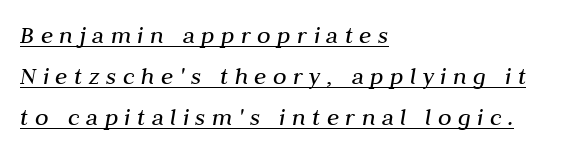
Q: Is the text bold? A: No.
Q: Is the text italic (slanted)? A: Yes, it leans right by about 10 degrees.
Q: Is the text underlined? A: Yes.
Q: How is the paragraph aligned? A: Left-aligned.
Q: Is the spacing between letters normal or unusually wide? A: Unusually wide.
Q: Is the spacing between lines tight, normal or loose? A: Normal.
